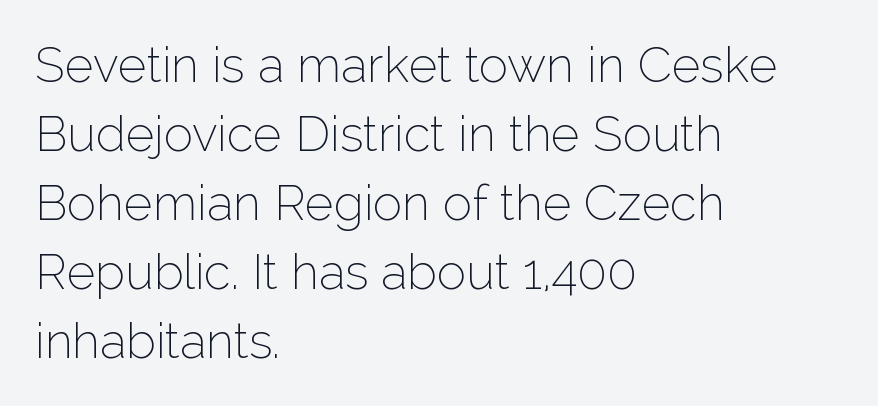
The gaps between neighbouring characters are ordinary and unremarkable. Here the designer chose a conventional face with non-uniform glyph widths. Ascenders rise straight up at ninety degrees. The strokes carry an ordinary text weight at most. Serif or sans? Sans — the stroke terminals are bare.
